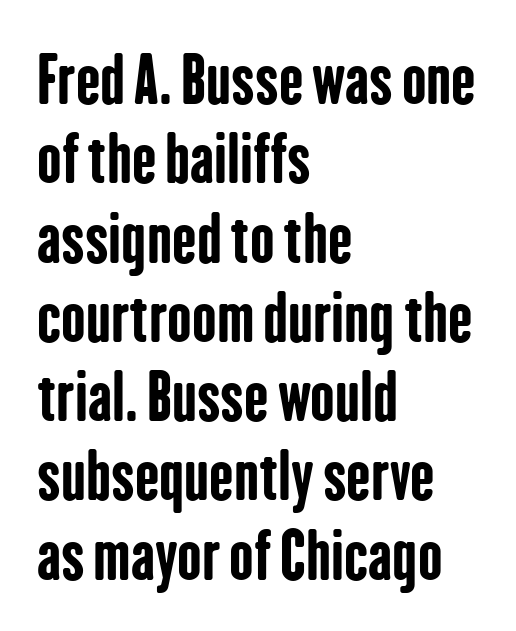
{"serif": "no", "italic": "no", "bold": "yes", "weight": "bold", "width": "condensed", "stroke_contrast": "low", "x_height": "medium", "monospaced": "no", "underline": "no", "align": "left", "line_spacing_ratio": 1.22, "letter_spacing": "normal", "letter_spacing_em": 0.0, "glyph_px": 65}
